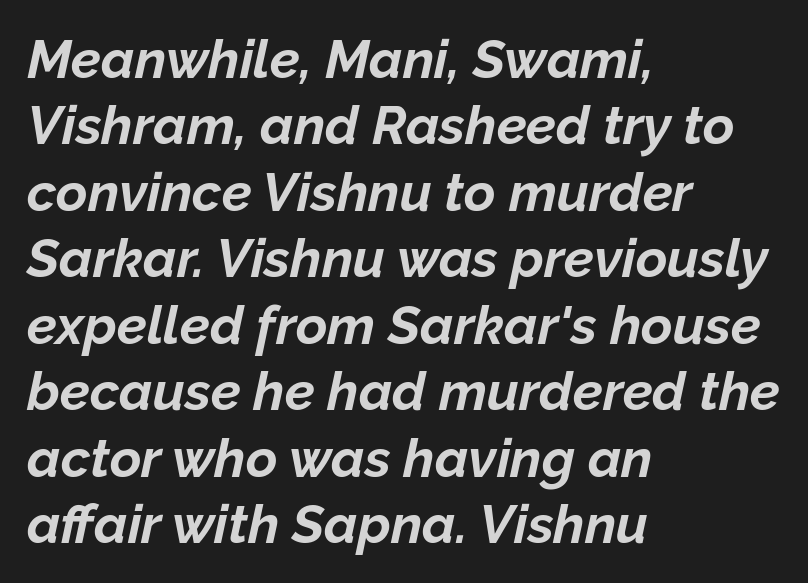
Q: Is the text bold? A: Yes.
Q: Is the text italic (slanted)? A: Yes, it leans right by about 12 degrees.
Q: Is the text underlined? A: No.
Q: How is the paragraph aligned? A: Left-aligned.
Q: Is the spacing between letters normal or unusually wide? A: Normal.
Q: Width (condensed, normal, or wide)? A: Normal.
Q: Stroke contrast? A: Low.
Q: x-height? A: Medium.
Q: Monospaced? A: No.
